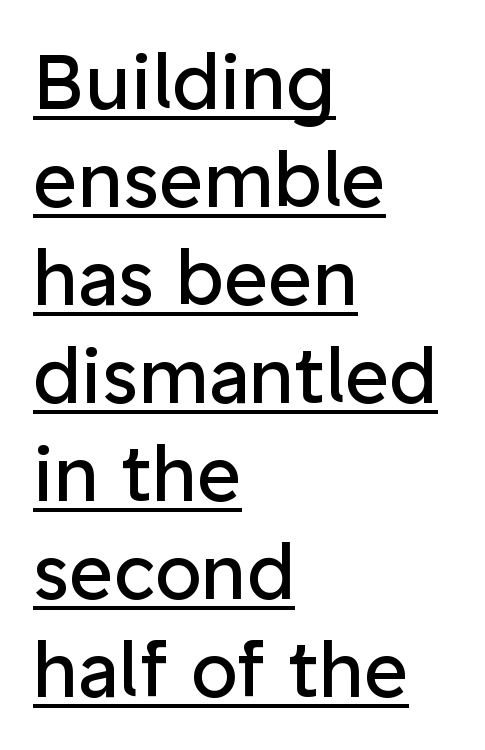
Bold? No — there's no thickening of the strokes. Every character sits straight up, as roman type does. The line-height multiplier appears to be the usual default. Typographically, this falls in the sans-serif category. Varying glyph widths throughout — classic text-font behaviour. One-word summary of the alignment: left.
